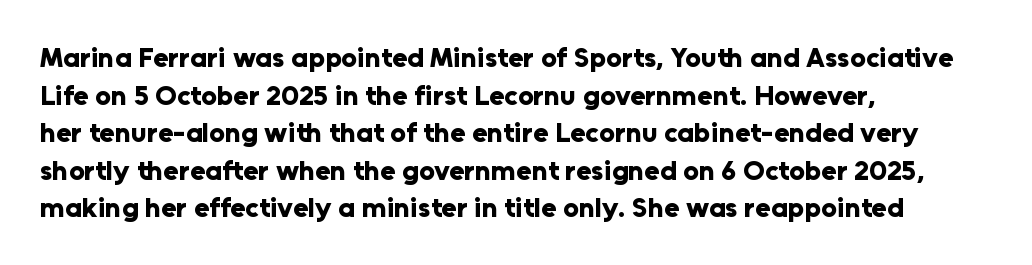
{"serif": "no", "italic": "no", "bold": "yes", "weight": "bold", "width": "normal", "stroke_contrast": "low", "x_height": "medium", "monospaced": "no", "underline": "no", "align": "left", "line_spacing": "normal", "line_spacing_ratio": 1.34, "letter_spacing": "normal", "letter_spacing_em": 0.0, "glyph_px": 28}
